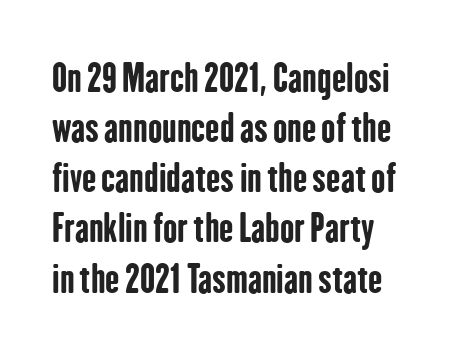
Q: Is the text bold? A: Yes.
Q: Is the text italic (slanted)? A: No, it is upright.
Q: Is the typeface a serif or a sans-serif typeface? A: Sans-serif.
Q: Is the text underlined? A: No.
Q: Is the spacing between letters normal or unusually wide? A: Normal.
Q: Is the spacing between lines tight, normal or loose? A: Normal.
Q: Width (condensed, normal, or wide)? A: Condensed.
Q: Stroke contrast? A: Low.
Q: x-height? A: Medium.
Q: Monospaced? A: No.
